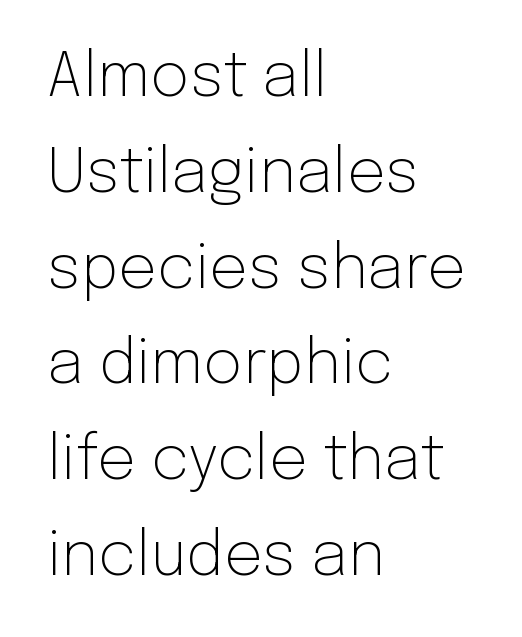
Q: Is the text bold? A: No.
Q: Is the text italic (slanted)? A: No, it is upright.
Q: Is the typeface a serif or a sans-serif typeface? A: Sans-serif.
Q: Is the text underlined? A: No.
Q: How is the paragraph aligned? A: Left-aligned.
Q: Is the spacing between letters normal or unusually wide? A: Normal.
Q: Is the spacing between lines tight, normal or loose? A: Normal.
Q: Width (condensed, normal, or wide)? A: Normal.
Q: Stroke contrast? A: Low.
Q: x-height? A: Medium.
Q: Monospaced? A: No.
